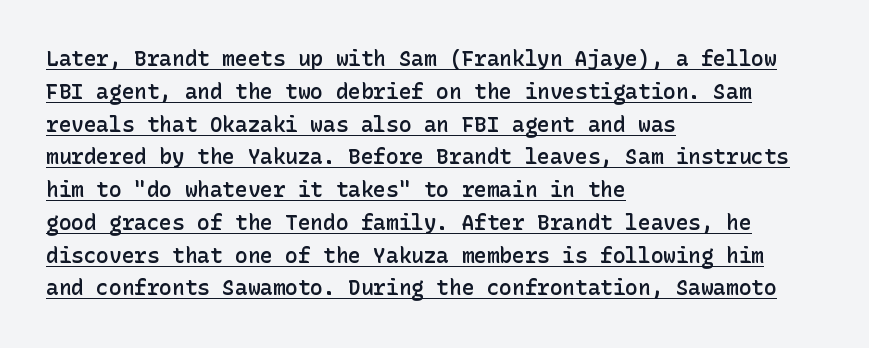
Q: Is the text bold? A: Semi-bold.
Q: Is the text italic (slanted)? A: No, it is upright.
Q: Is the text underlined? A: Yes.
Q: How is the paragraph aligned? A: Left-aligned.
Q: Is the spacing between letters normal or unusually wide? A: Normal.
Q: Is the spacing between lines tight, normal or loose? A: Normal.
